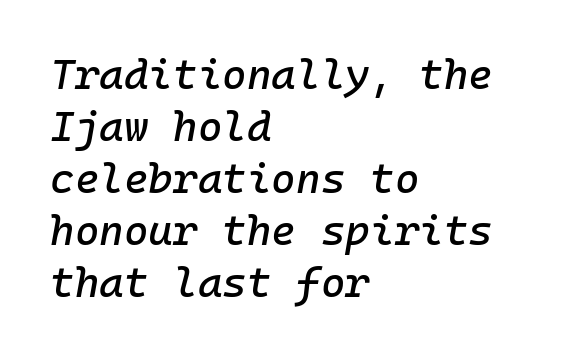
Q: Is the text italic (slanted)? A: Yes, it leans right by about 10 degrees.
Q: Is the text underlined? A: No.
Q: How is the paragraph aligned? A: Left-aligned.
Q: Is the spacing between letters normal or unusually wide? A: Normal.
Q: Width (condensed, normal, or wide)? A: Normal.
Q: Stroke contrast? A: Low.
Q: x-height? A: Medium.
Q: Monospaced? A: Yes.
